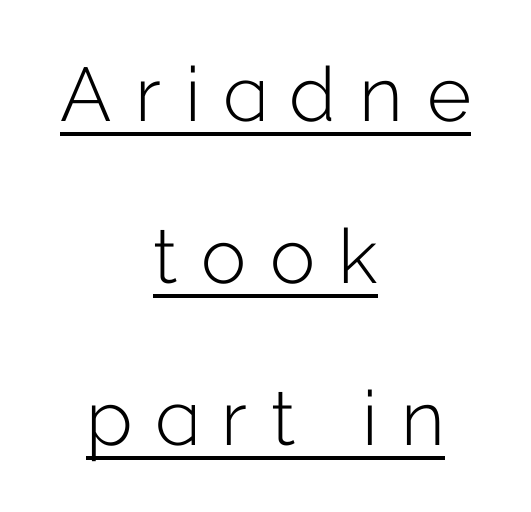
Q: Is the text bold? A: No.
Q: Is the text italic (slanted)? A: No, it is upright.
Q: Is the typeface a serif or a sans-serif typeface? A: Sans-serif.
Q: Is the text underlined? A: Yes.
Q: How is the paragraph aligned? A: Centered.
Q: Is the spacing between letters normal or unusually wide? A: Unusually wide.
Q: Is the spacing between lines tight, normal or loose? A: Loose.
Q: Width (condensed, normal, or wide)? A: Normal.
Q: Stroke contrast? A: Low.
Q: x-height? A: Medium.
Q: Monospaced? A: No.
